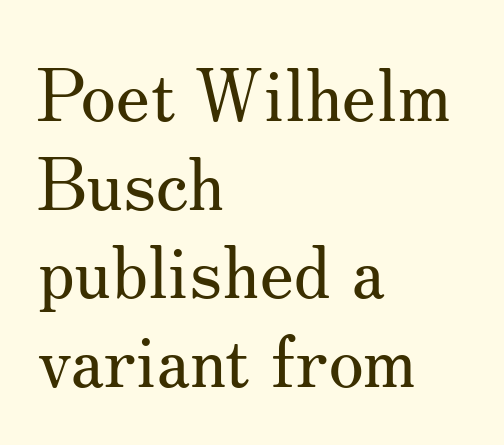
Q: Is the text bold? A: No.
Q: Is the text italic (slanted)? A: No, it is upright.
Q: Is the typeface a serif or a sans-serif typeface? A: Serif.
Q: Is the text underlined? A: No.
Q: How is the paragraph aligned? A: Left-aligned.
Q: Is the spacing between letters normal or unusually wide? A: Normal.
Q: Width (condensed, normal, or wide)? A: Normal.
Q: Stroke contrast? A: Medium.
Q: x-height? A: Small.
Q: Monospaced? A: No.
